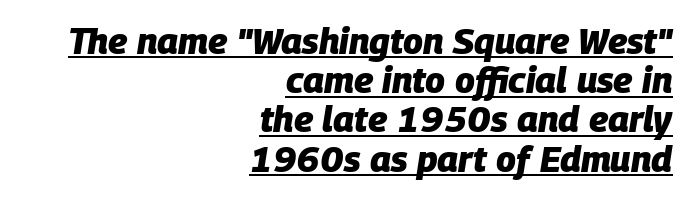
Q: Is the text bold? A: Yes.
Q: Is the text italic (slanted)? A: Yes, it leans right by about 9 degrees.
Q: Is the text underlined? A: Yes.
Q: How is the paragraph aligned? A: Right-aligned.
Q: Is the spacing between letters normal or unusually wide? A: Normal.
Q: Is the spacing between lines tight, normal or loose? A: Tight.
Q: Width (condensed, normal, or wide)? A: Normal.
Q: Stroke contrast? A: Low.
Q: x-height? A: Large.
Q: Monospaced? A: No.
